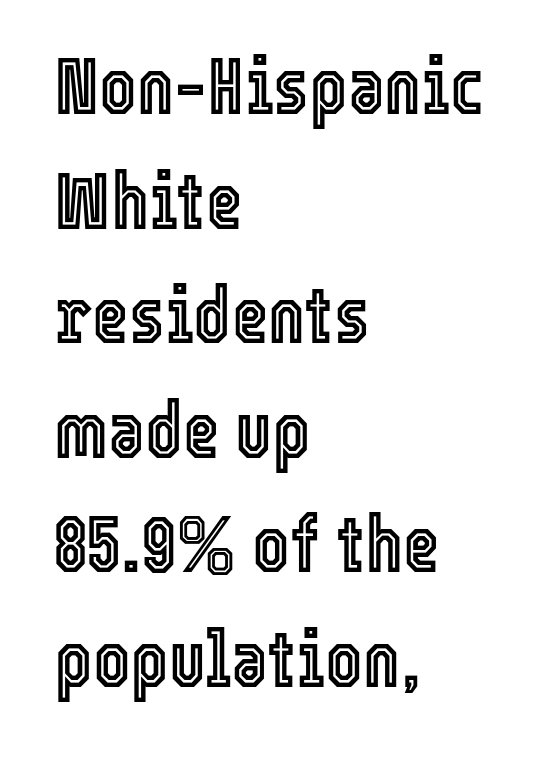
Leading matches the norm, producing a regular column. Bare-footed words on every line. Style check: upright. The setting favours the left margin, as ordinary paragraphs usually do. A typesetter would call this zero additional tracking.
